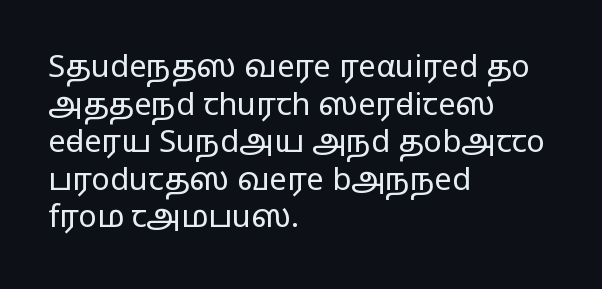
Tracking here is standard; glyphs follow each other at the usual distance. A clean baseline with only descenders dipping below it. The compositor pushed each line to the left boundary. Proportional: the letters do not fall into vertical columns.
